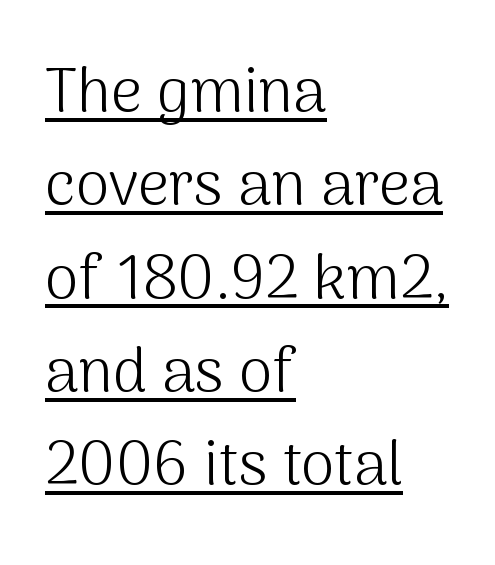
The type family on display is of the sans-serif kind. This sample uses plain, unmodified letter spacing. Ascenders rise straight up at ninety degrees. The face used here is proportionally spaced, like ordinary book or web type. Is the type heavy? It reads as light-to-regular instead.
